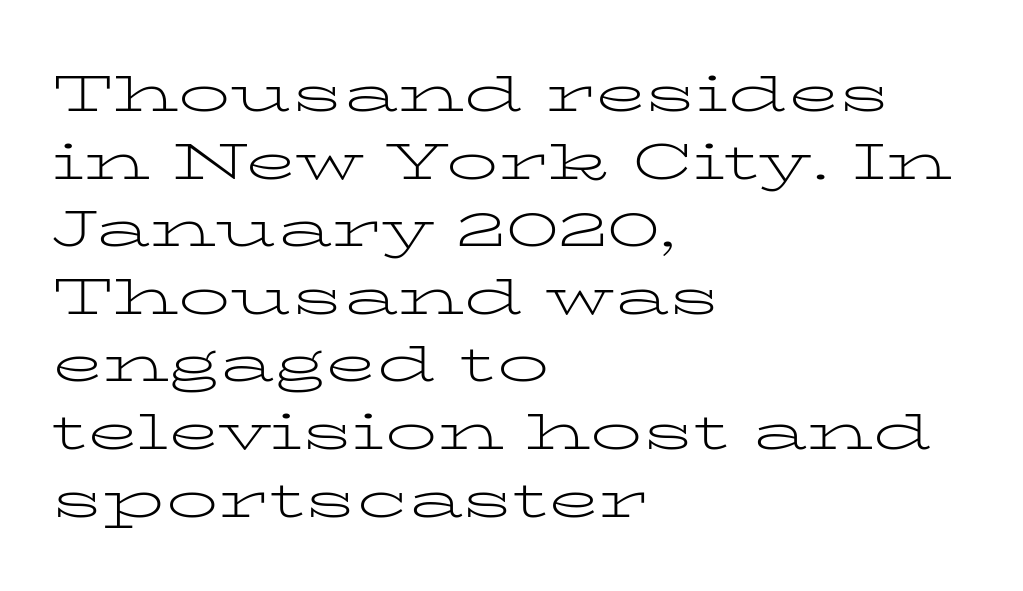
Q: Is the text bold? A: No.
Q: Is the text italic (slanted)? A: No, it is upright.
Q: Is the typeface a serif or a sans-serif typeface? A: Serif.
Q: Is the text underlined? A: No.
Q: How is the paragraph aligned? A: Left-aligned.
Q: Is the spacing between letters normal or unusually wide? A: Normal.
Q: Is the spacing between lines tight, normal or loose? A: Normal.
Q: Width (condensed, normal, or wide)? A: Wide.
Q: Stroke contrast? A: Low.
Q: x-height? A: Medium.
Q: Monospaced? A: No.
